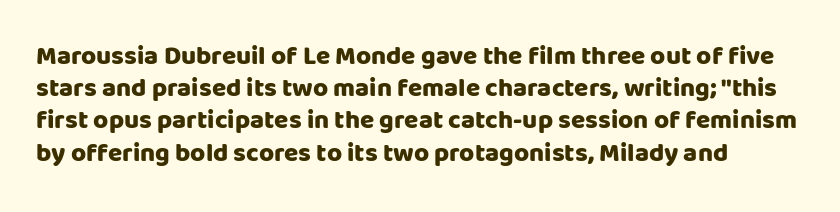
Italic? Not at all — the glyphs are vertical. The letterforms sit shoulder to shoulder at normal distance. Weight check: bold — yes, fully. Each row of text sits above clean, open space.
